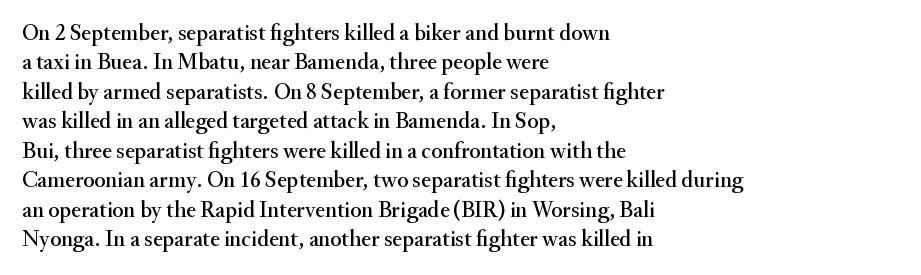
The image shows 23 px text type, upright; set left-aligned, normal line spacing (1.28x), normal letter spacing, not underlined.
